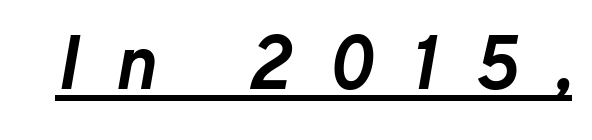
{"italic": "yes", "lean": "right", "slant_degrees": 10, "bold": "yes", "weight": "semibold", "width": "normal", "stroke_contrast": "low", "x_height": "medium", "monospaced": "no", "underline": "yes", "letter_spacing": "wide", "letter_spacing_em": 0.48, "glyph_px": 76}
